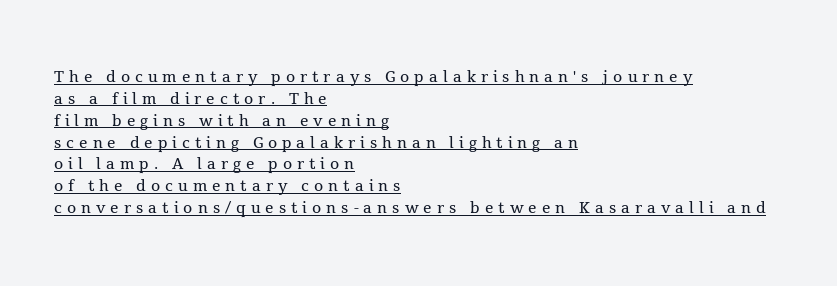
The image shows 21 px text type, upright; set left-aligned, tight line spacing (1.04x), unusually wide letter spacing (+0.24 em), underlined.
